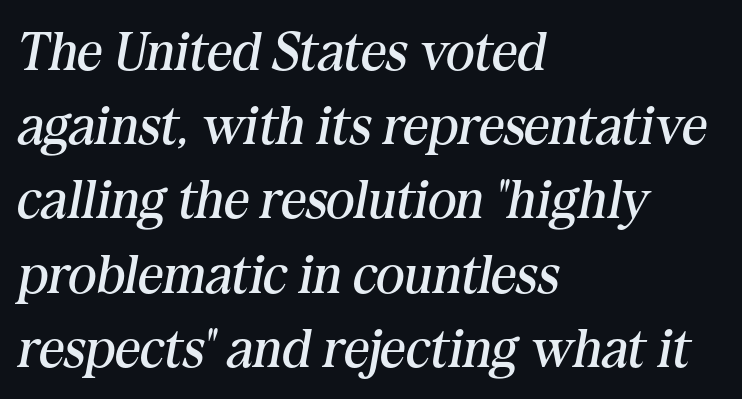
Q: Is the text bold? A: No.
Q: Is the text italic (slanted)? A: Yes, it leans right by about 10 degrees.
Q: Is the typeface a serif or a sans-serif typeface? A: Serif.
Q: Is the text underlined? A: No.
Q: How is the paragraph aligned? A: Left-aligned.
Q: Is the spacing between letters normal or unusually wide? A: Normal.
Q: Is the spacing between lines tight, normal or loose? A: Normal.
Q: Width (condensed, normal, or wide)? A: Normal.
Q: Stroke contrast? A: Medium.
Q: x-height? A: Medium.
Q: Monospaced? A: No.
